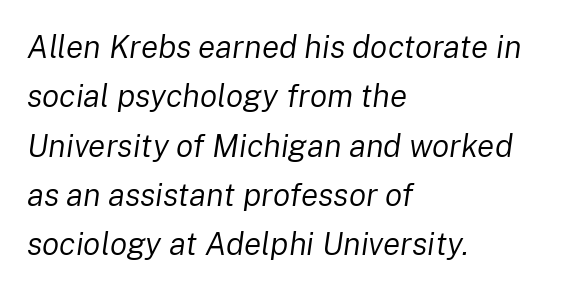
Counters stay open thanks to moderate or lighter strokes. This sample uses an oblique cut, with every glyph tilted off the vertical. Visually the block forms a straight wall on the left and a jagged coastline on the right. The rendering uses a moderate line-height, typical for paragraphs. These lines are rendered in a variable-pitch font.
